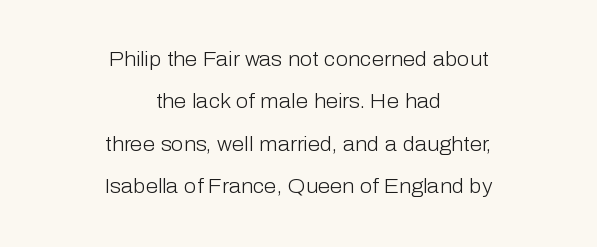
Honestly, there is no underline to notice here at all. The setting favours the middle, as headings and verse often do. Widely set lines give the paragraph a tall, airy silhouette. Italic? Not at all — the glyphs are vertical.
